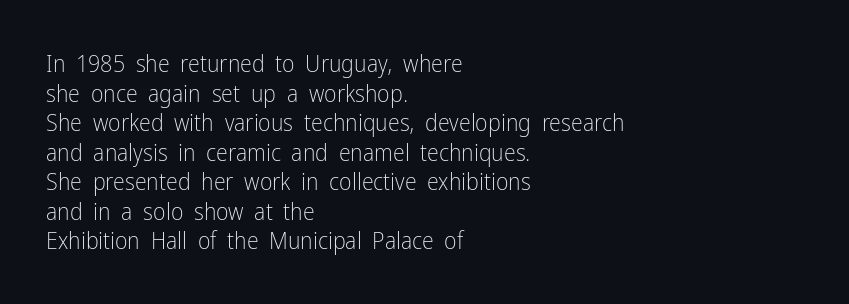
{"italic": "no", "bold": "no", "underline": "no", "align": "left", "line_spacing_ratio": 1.23, "letter_spacing": "normal", "letter_spacing_em": 0.0, "glyph_px": 24}
